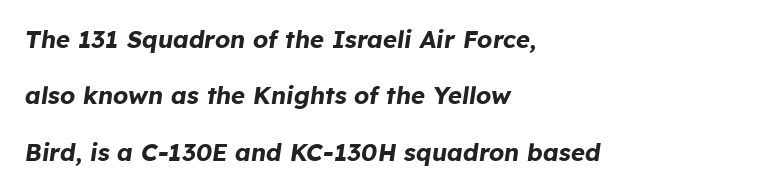
The image shows 24 px bold type, italic (leaning right); set left-aligned, loose line spacing (2.35x), normal letter spacing, not underlined.
